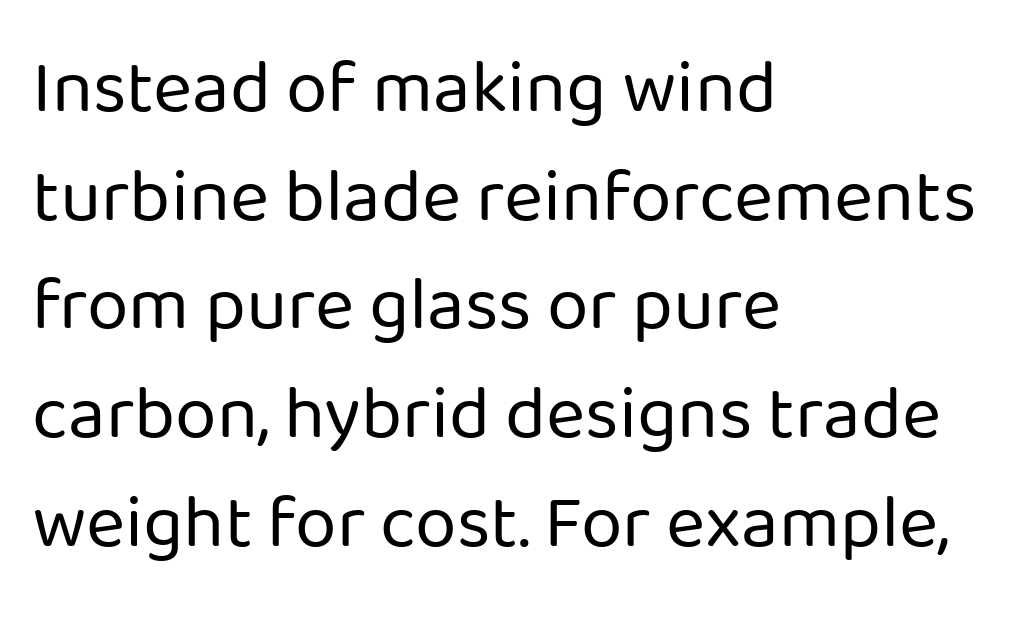
The lines are quadded left. Characters follow at the spacing the type designer built in. Lines of text with bare space underneath. Is the type heavy? It reads as light-to-regular instead. The glyphs in this specimen are sans serif. Regarding leading, the lines here are spaced in the standard way.
